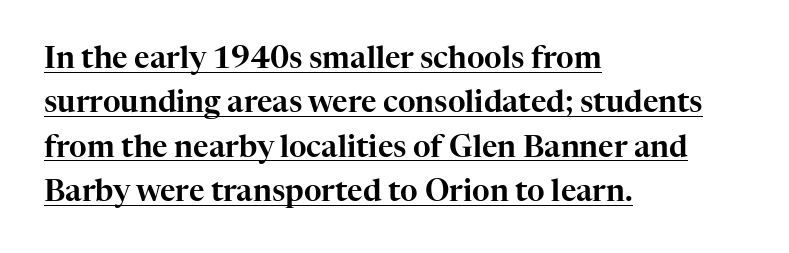
Q: Is the text italic (slanted)? A: No, it is upright.
Q: Is the typeface a serif or a sans-serif typeface? A: Serif.
Q: Is the text underlined? A: Yes.
Q: How is the paragraph aligned? A: Left-aligned.
Q: Is the spacing between letters normal or unusually wide? A: Normal.
Q: Is the spacing between lines tight, normal or loose? A: Normal.
Q: Width (condensed, normal, or wide)? A: Normal.
Q: Stroke contrast? A: High.
Q: x-height? A: Medium.
Q: Monospaced? A: No.
